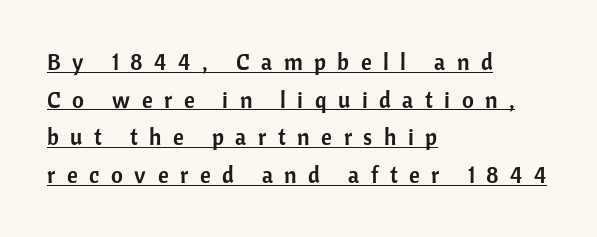
The passage shown stacks its lines at a standard gap. Emphasis is given by a line drawn under the lettering. This is roman type, the default non-slanted kind. This rendering uses left alignment, leaving the right contour irregular. These lines have a slow, spaced-out rhythm from letter to letter.
